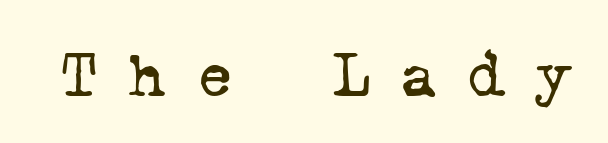
Q: Is the text bold? A: No.
Q: Is the typeface a serif or a sans-serif typeface? A: Serif.
Q: Is the text underlined? A: No.
Q: Is the spacing between letters normal or unusually wide? A: Unusually wide.
Q: Width (condensed, normal, or wide)? A: Normal.
Q: Stroke contrast? A: Low.
Q: x-height? A: Medium.
Q: Monospaced? A: Yes.
